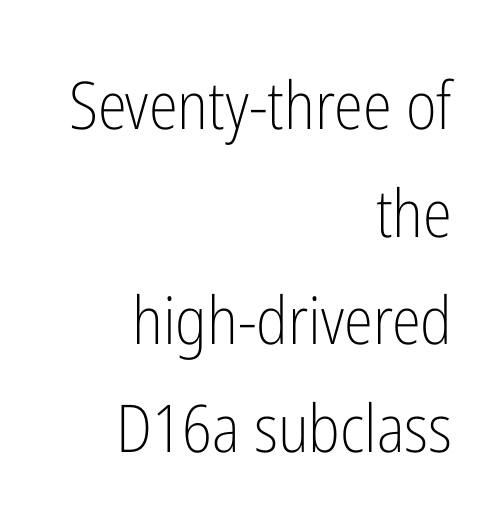
Q: Is the text bold? A: No.
Q: Is the text italic (slanted)? A: No, it is upright.
Q: Is the typeface a serif or a sans-serif typeface? A: Sans-serif.
Q: Is the text underlined? A: No.
Q: How is the paragraph aligned? A: Right-aligned.
Q: Is the spacing between letters normal or unusually wide? A: Normal.
Q: Is the spacing between lines tight, normal or loose? A: Normal.
Q: Width (condensed, normal, or wide)? A: Condensed.
Q: Stroke contrast? A: Low.
Q: x-height? A: Medium.
Q: Monospaced? A: No.
